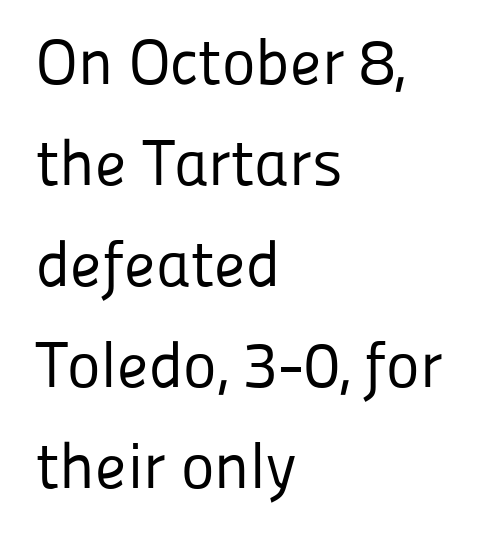
Lines of text with bare space underneath. A typesetter would label this face a sans. A normal amount of white space separates one row of letters from the next. The horizontal fit of the characters is conventional and even. In terms of posture, this sample is upright. Note the varied advance widths — an 'i' is clearly narrower than an 'm'.
